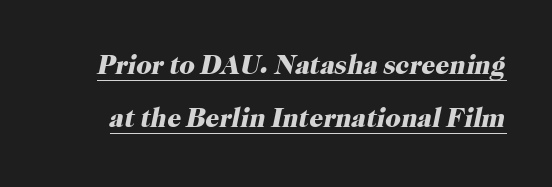
The image shows 27 px bold type, italic (leaning right); set loose line spacing (1.96x), normal letter spacing, underlined.
